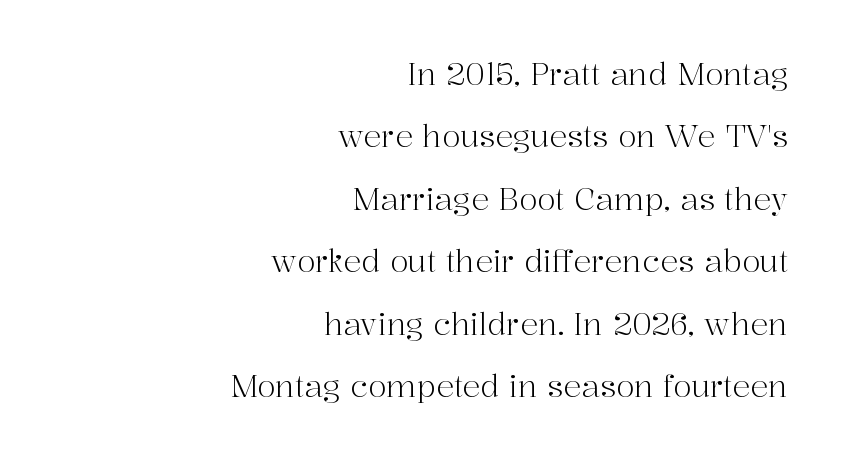
Q: Is the text bold? A: No.
Q: Is the text italic (slanted)? A: No, it is upright.
Q: Is the typeface a serif or a sans-serif typeface? A: Serif.
Q: Is the text underlined? A: No.
Q: How is the paragraph aligned? A: Right-aligned.
Q: Is the spacing between letters normal or unusually wide? A: Normal.
Q: Is the spacing between lines tight, normal or loose? A: Loose.
Q: Width (condensed, normal, or wide)? A: Normal.
Q: Stroke contrast? A: High.
Q: x-height? A: Medium.
Q: Monospaced? A: No.
